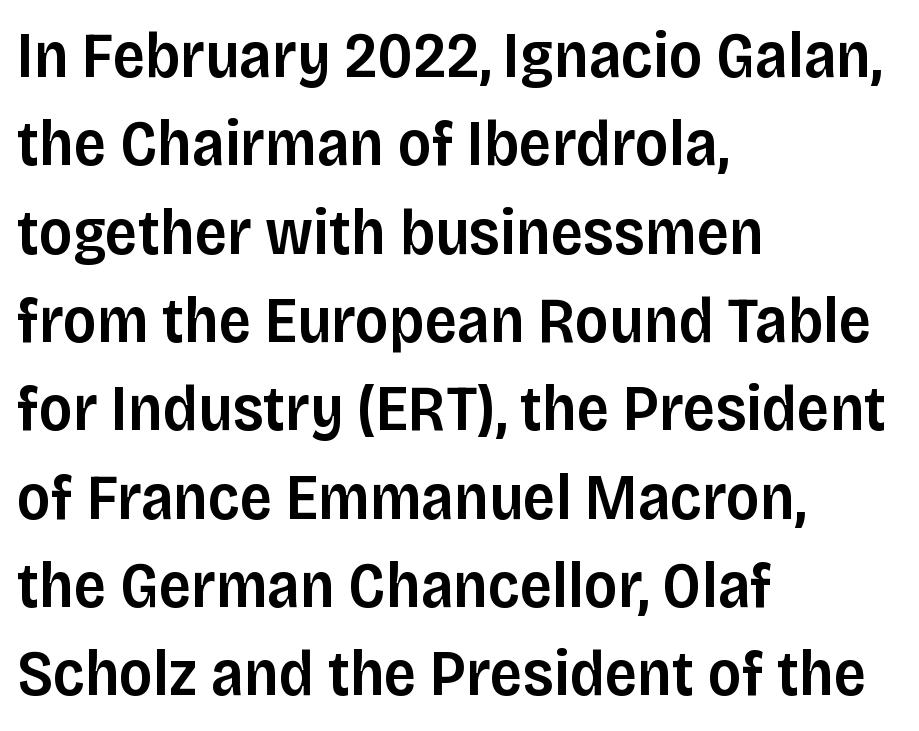
Q: Is the text bold? A: Semi-bold.
Q: Is the text italic (slanted)? A: No, it is upright.
Q: Is the typeface a serif or a sans-serif typeface? A: Sans-serif.
Q: Is the text underlined? A: No.
Q: How is the paragraph aligned? A: Left-aligned.
Q: Is the spacing between letters normal or unusually wide? A: Normal.
Q: Is the spacing between lines tight, normal or loose? A: Normal.
Q: Width (condensed, normal, or wide)? A: Normal.
Q: Stroke contrast? A: Low.
Q: x-height? A: Large.
Q: Monospaced? A: No.
